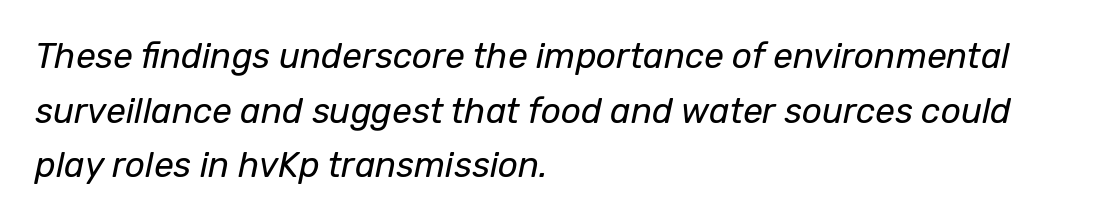
The image shows 35 px regular-weight type, italic (leaning right); set left-aligned, normal line spacing (1.56x), normal letter spacing, not underlined; low stroke contrast and a medium x-height.
